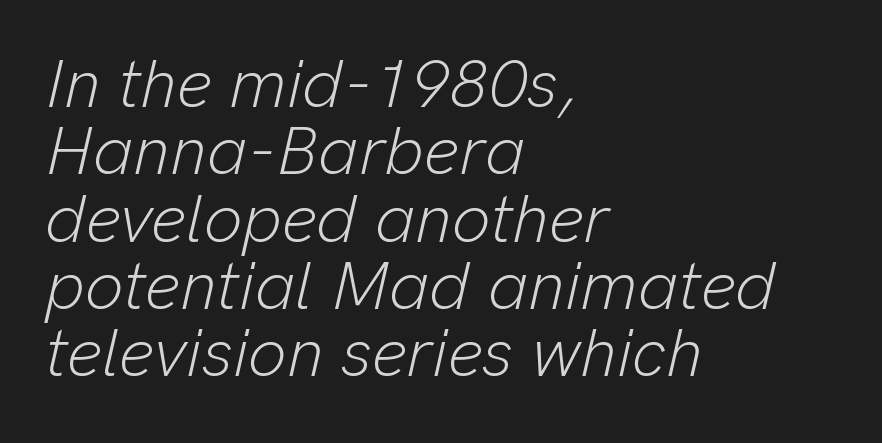
{"italic": "yes", "lean": "right", "slant_degrees": 13, "bold": "no", "weight": "light", "width": "normal", "stroke_contrast": "low", "x_height": "medium", "monospaced": "no", "underline": "no", "align": "left", "line_spacing": "tight", "line_spacing_ratio": 0.99, "letter_spacing": "normal", "letter_spacing_em": 0.0, "glyph_px": 68}
